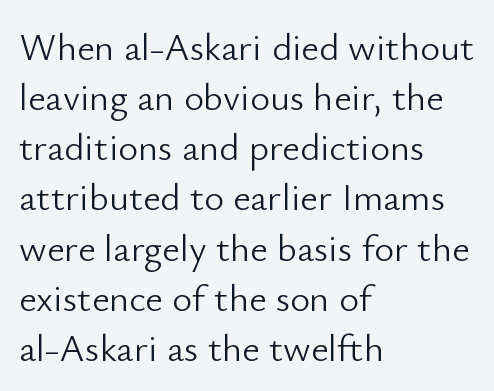
The image shows 38 px light sans-serif type, upright; set left-aligned, normal line spacing (1.32x), normal letter spacing, not underlined; low stroke contrast and a small x-height.
